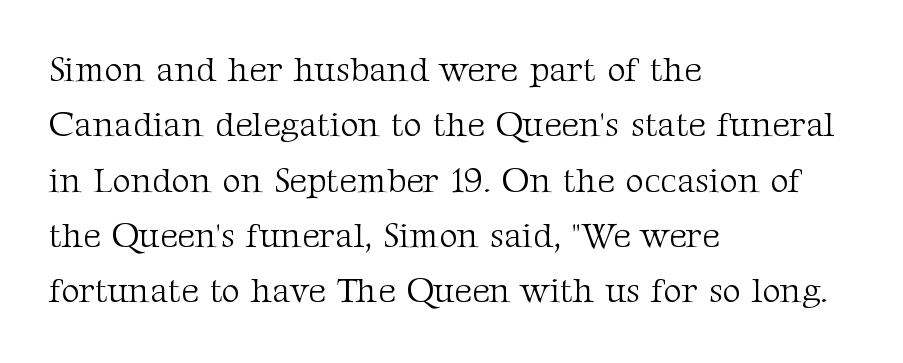
{"serif": "yes", "italic": "no", "bold": "no", "weight": "light", "width": "normal", "stroke_contrast": "medium", "x_height": "medium", "monospaced": "no", "underline": "no", "align": "left", "line_spacing": "normal", "line_spacing_ratio": 1.58, "letter_spacing": "normal", "letter_spacing_em": 0.0, "glyph_px": 35}
